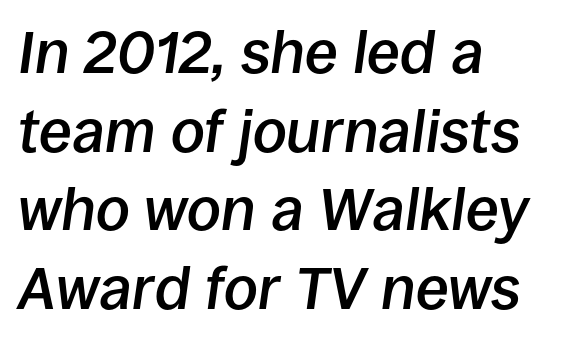
{"italic": "yes", "lean": "right", "slant_degrees": 8, "bold": "semi", "weight": "semibold", "width": "normal", "stroke_contrast": "low", "x_height": "large", "monospaced": "no", "underline": "no", "align": "left", "line_spacing": "normal", "line_spacing_ratio": 1.31, "letter_spacing": "normal", "letter_spacing_em": 0.0, "glyph_px": 60}
